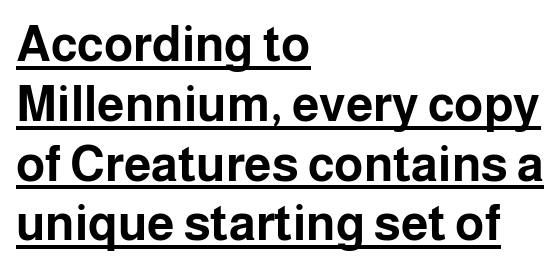
{"serif": "no", "italic": "no", "bold": "yes", "weight": "bold", "width": "normal", "stroke_contrast": "low", "x_height": "medium", "monospaced": "no", "underline": "yes", "align": "left", "line_spacing_ratio": 1.22, "letter_spacing": "normal", "letter_spacing_em": 0.0, "glyph_px": 49}
